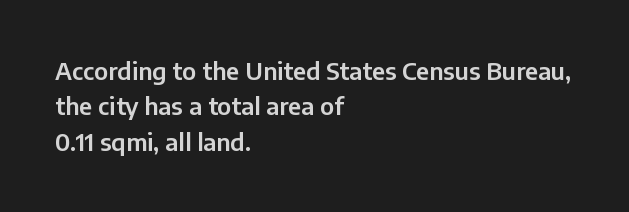
The image shows 24 px text type, upright; set left-aligned, normal line spacing (1.47x), normal letter spacing, not underlined.
